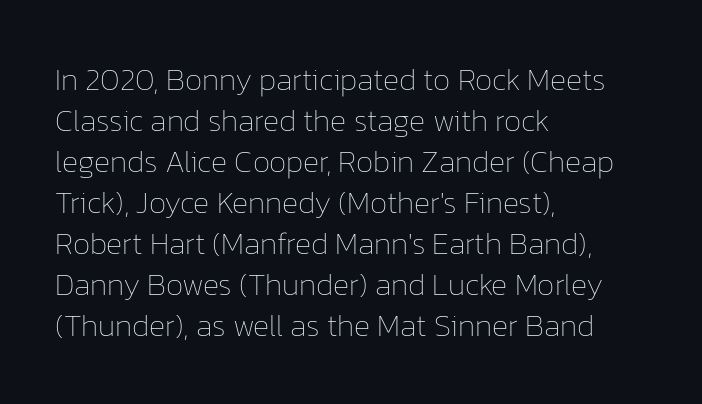
The rendering keeps characters at their native spacing. On a weight scale, this lands at 450 or below. Quick note: interline space is typical. This rendering features lettering with no underline.
